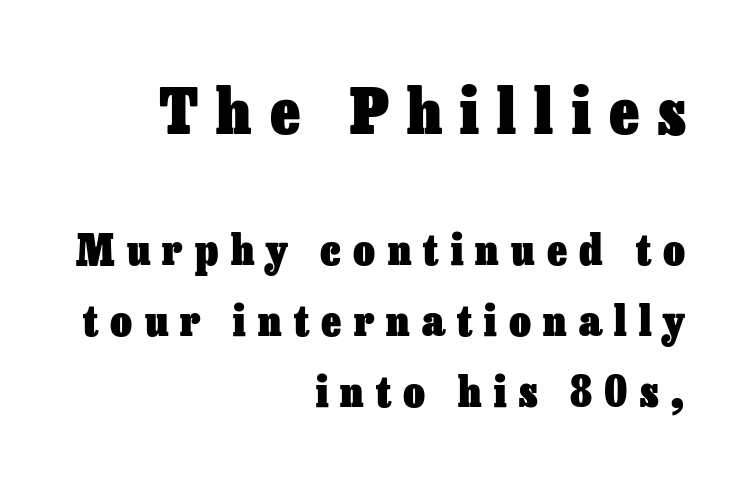
The image shows 63 px heavy type, upright; set right-aligned, normal line spacing (1.69x), unusually wide letter spacing (+0.29 em), not underlined; the first (top) block is 1.5x larger; low stroke contrast and a medium x-height.
